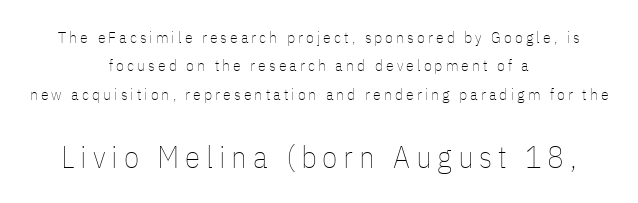
Q: Is the text bold? A: No.
Q: Is the text italic (slanted)? A: No, it is upright.
Q: Is the text underlined? A: No.
Q: How is the paragraph aligned? A: Centered.
Q: Which block of text is set in a larger size, the first (top) or the second (bottom)? A: The second (bottom) one.
Q: Width (condensed, normal, or wide)? A: Condensed.
Q: Stroke contrast? A: Low.
Q: x-height? A: Medium.
Q: Monospaced? A: No.
